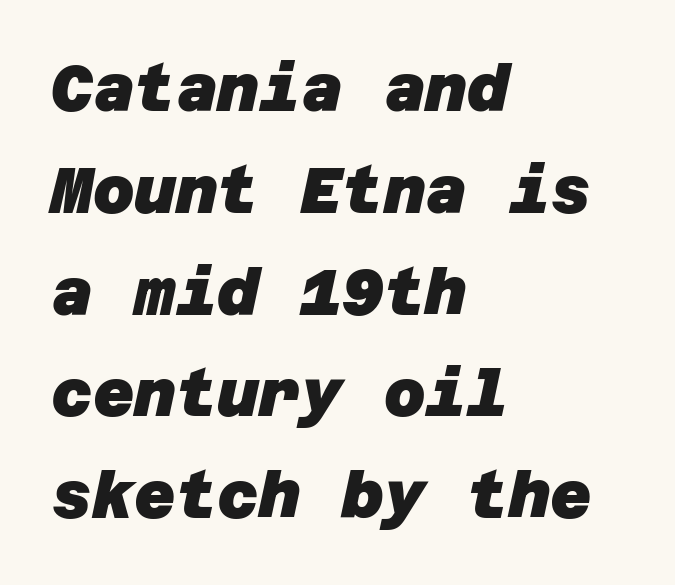
Q: Is the text bold? A: Yes.
Q: Is the typeface a serif or a sans-serif typeface? A: Sans-serif.
Q: Is the text underlined? A: No.
Q: How is the paragraph aligned? A: Left-aligned.
Q: Is the spacing between letters normal or unusually wide? A: Normal.
Q: Is the spacing between lines tight, normal or loose? A: Normal.
Q: Width (condensed, normal, or wide)? A: Normal.
Q: Stroke contrast? A: Low.
Q: x-height? A: Large.
